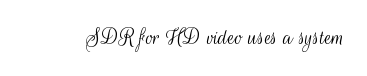
{"bold": "no", "underline": "no", "letter_spacing": "normal", "letter_spacing_em": 0.0, "glyph_px": 25}
